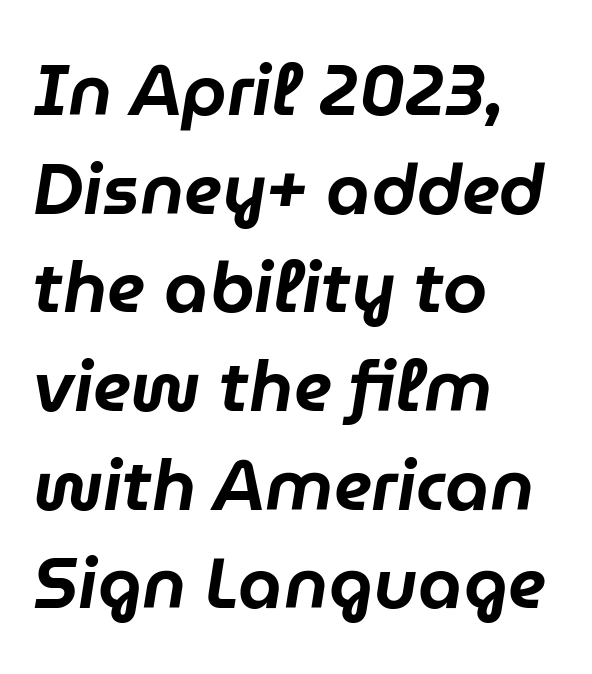
Posture: slanted. Summary of vertical rhythm: regular, with standard interline spacing. Here the designer chose a conventional face with non-uniform glyph widths. Honestly, there is no underline to notice here at all. What stands out about the letter spacing? Nothing — it is the standard amount. Does the copy run flush right? No — it runs flush left.
